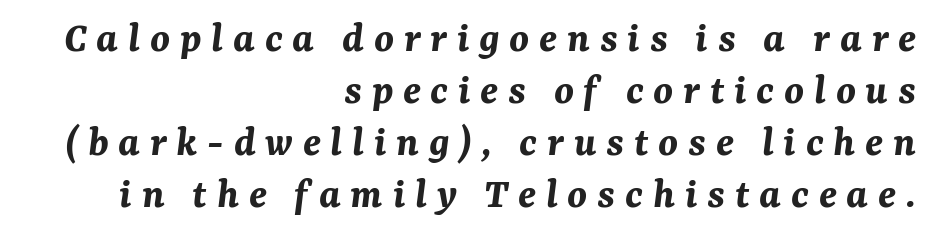
The rendering applies a slant to the glyphs. Honestly, the letter spacing is so wide it's the main thing you notice. Only glyphs here, with clear space below each row. Typesetter's note: full bold, strokes at maximum text heaviness. All the whitespace from short lines collects on the left.
